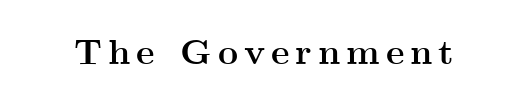
Q: Is the text bold? A: Yes.
Q: Is the text italic (slanted)? A: No, it is upright.
Q: Is the typeface a serif or a sans-serif typeface? A: Serif.
Q: Is the text underlined? A: No.
Q: Width (condensed, normal, or wide)? A: Wide.
Q: Stroke contrast? A: Medium.
Q: x-height? A: Small.
Q: Monospaced? A: No.
